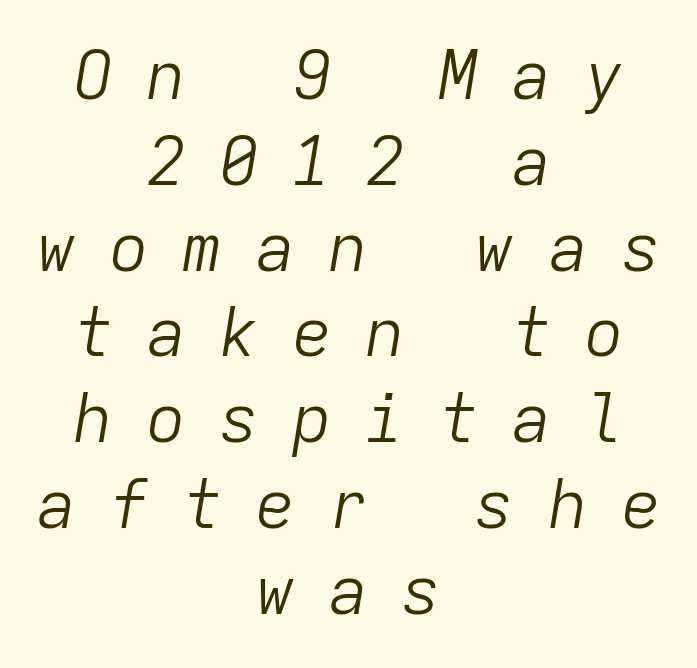
{"italic": "yes", "lean": "right", "slant_degrees": 9, "bold": "no", "weight": "light", "width": "normal", "stroke_contrast": "low", "x_height": "medium", "monospaced": "yes", "underline": "no", "align": "center", "line_spacing": "normal", "line_spacing_ratio": 1.28, "letter_spacing": "wide", "letter_spacing_em": 0.49, "glyph_px": 67}
